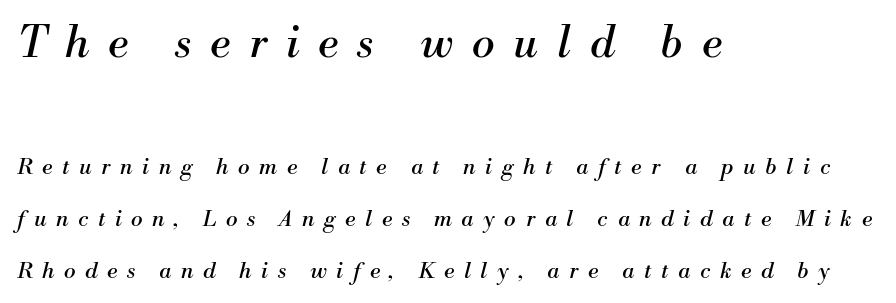
{"serif": "yes", "italic": "yes", "lean": "right", "slant_degrees": 13, "bold": "no", "weight": "regular", "width": "normal", "stroke_contrast": "medium", "x_height": "small", "monospaced": "no", "underline": "no", "align": "left", "line_spacing": "loose", "line_spacing_ratio": 2.36, "letter_spacing": "wide", "letter_spacing_em": 0.44, "larger_block": "first", "size_ratio": 1.95, "glyph_px": 43}
